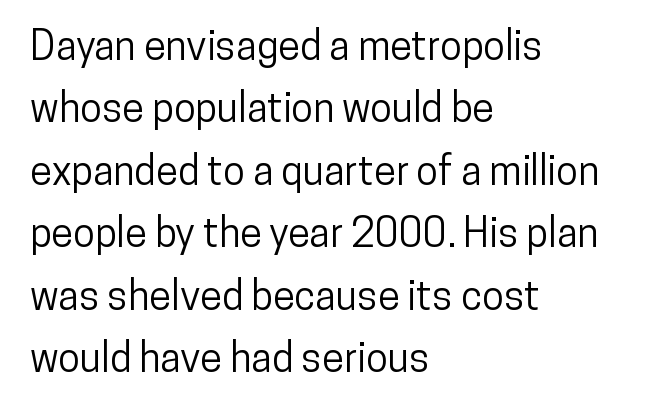
Is this a sans? Yes — the strokes have no serifs. Compared with a centered layout, this one pins lines to the left instead. Words float on clear page, feet unadorned. The letters advance in unequal steps, a hallmark of proportional type. Words appear dense and cohesive because spacing is normal. Leading matches the norm, producing a regular column.
